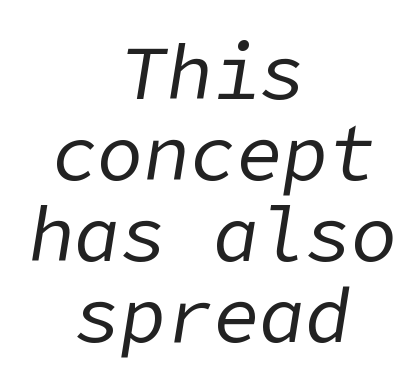
The image shows 77 px regular-weight type, italic (leaning right); set centered, tight line spacing (1.05x), normal letter spacing, not underlined; low stroke contrast and a medium x-height.
